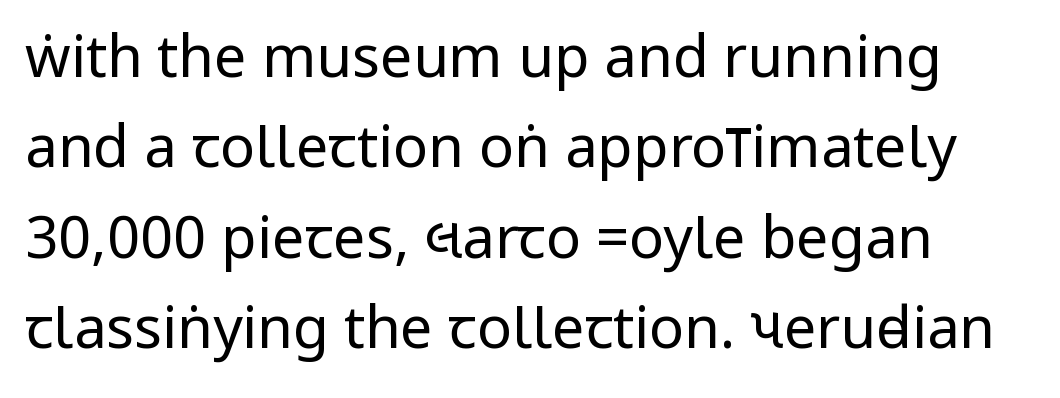
Q: Is the text bold? A: No.
Q: Is the text italic (slanted)? A: No, it is upright.
Q: Is the typeface a serif or a sans-serif typeface? A: Sans-serif.
Q: Is the text underlined? A: No.
Q: How is the paragraph aligned? A: Left-aligned.
Q: Is the spacing between letters normal or unusually wide? A: Normal.
Q: Is the spacing between lines tight, normal or loose? A: Normal.
Q: Width (condensed, normal, or wide)? A: Condensed.
Q: Stroke contrast? A: Low.
